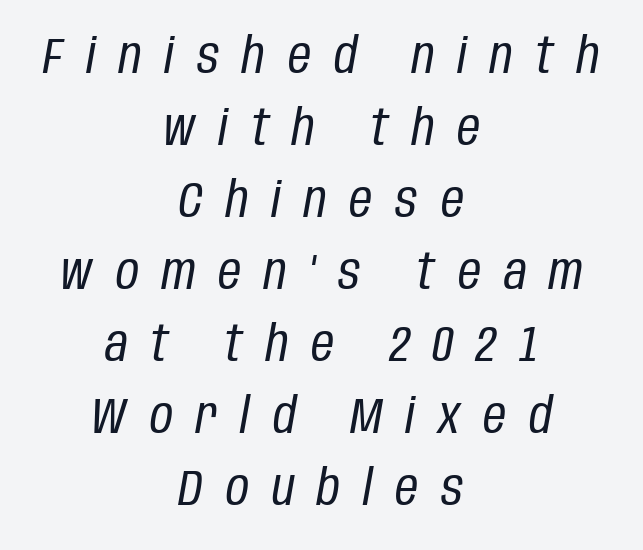
{"italic": "yes", "lean": "right", "slant_degrees": 10, "bold": "no", "weight": "regular", "width": "condensed", "stroke_contrast": "low", "x_height": "large", "monospaced": "no", "underline": "no", "align": "center", "line_spacing": "normal", "line_spacing_ratio": 1.44, "letter_spacing": "wide", "letter_spacing_em": 0.46, "glyph_px": 50}
